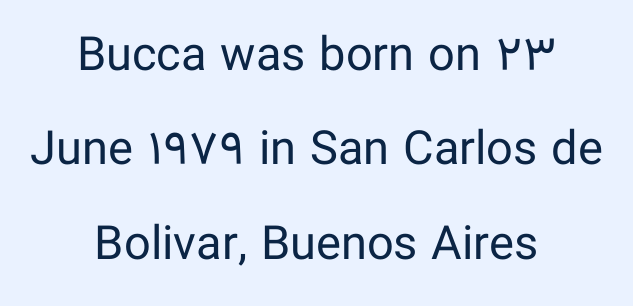
The image shows 47 px regular-weight sans-serif type, upright; set centered, loose line spacing (2.01x), normal letter spacing, not underlined; low stroke contrast and a medium x-height.
